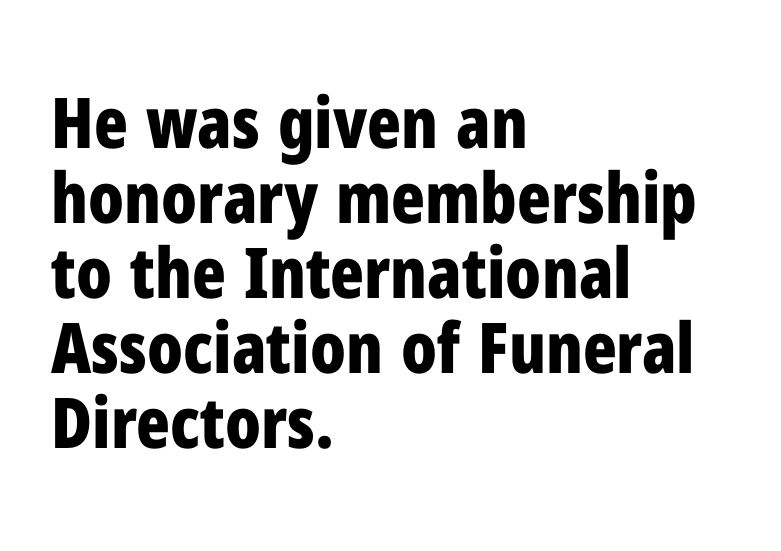
Q: Is the text bold? A: Yes.
Q: Is the text italic (slanted)? A: No, it is upright.
Q: Is the typeface a serif or a sans-serif typeface? A: Sans-serif.
Q: Is the text underlined? A: No.
Q: How is the paragraph aligned? A: Left-aligned.
Q: Is the spacing between letters normal or unusually wide? A: Normal.
Q: Is the spacing between lines tight, normal or loose? A: Tight.
Q: Width (condensed, normal, or wide)? A: Condensed.
Q: Stroke contrast? A: Low.
Q: x-height? A: Medium.
Q: Monospaced? A: No.
